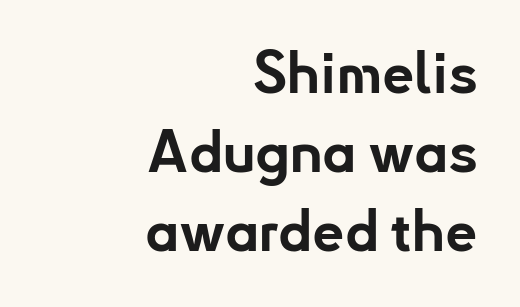
Q: Is the text bold? A: Yes.
Q: Is the text italic (slanted)? A: No, it is upright.
Q: Is the typeface a serif or a sans-serif typeface? A: Sans-serif.
Q: Is the text underlined? A: No.
Q: How is the paragraph aligned? A: Right-aligned.
Q: Is the spacing between letters normal or unusually wide? A: Normal.
Q: Is the spacing between lines tight, normal or loose? A: Normal.
Q: Width (condensed, normal, or wide)? A: Normal.
Q: Stroke contrast? A: Low.
Q: x-height? A: Small.
Q: Monospaced? A: No.
